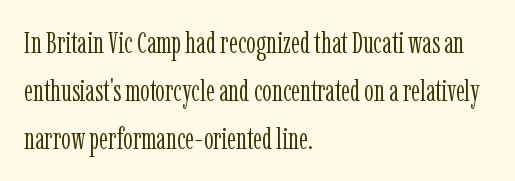
The rows are spaced the way most documents space them. Here the designer chose a conventional face with non-uniform glyph widths. Compared with typical body copy, the letter spacing here is the same. Line starts are locked; line ends wander. The passage shown is not underscored anywhere.
